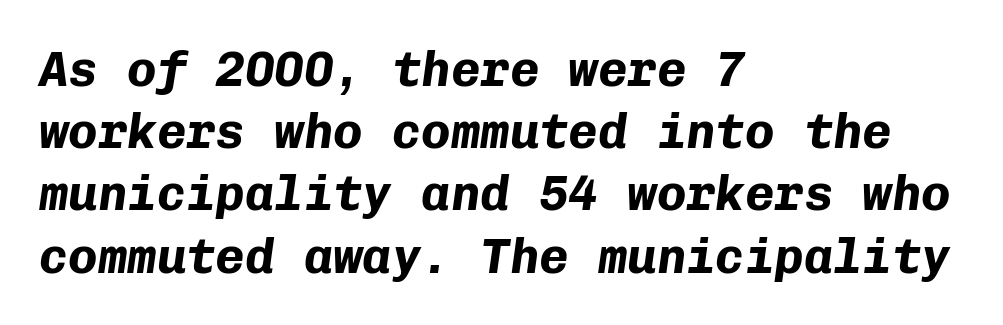
Q: Is the text bold? A: Yes.
Q: Is the text italic (slanted)? A: Yes, it leans right by about 8 degrees.
Q: Is the text underlined? A: No.
Q: How is the paragraph aligned? A: Left-aligned.
Q: Is the spacing between letters normal or unusually wide? A: Normal.
Q: Is the spacing between lines tight, normal or loose? A: Normal.
Q: Width (condensed, normal, or wide)? A: Normal.
Q: Stroke contrast? A: Low.
Q: x-height? A: Medium.
Q: Monospaced? A: Yes.
